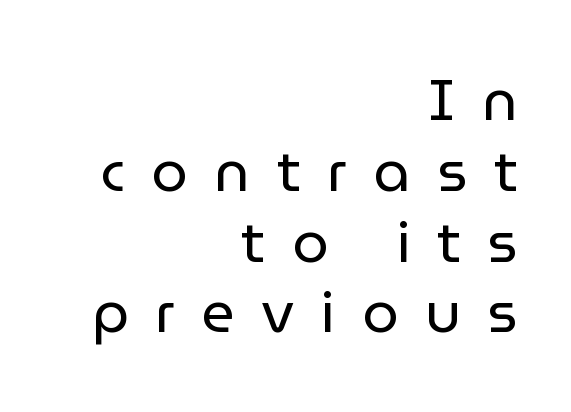
Q: Is the text bold? A: No.
Q: Is the text italic (slanted)? A: No, it is upright.
Q: Is the typeface a serif or a sans-serif typeface? A: Sans-serif.
Q: Is the text underlined? A: No.
Q: How is the paragraph aligned? A: Right-aligned.
Q: Is the spacing between letters normal or unusually wide? A: Unusually wide.
Q: Width (condensed, normal, or wide)? A: Normal.
Q: Stroke contrast? A: Low.
Q: x-height? A: Medium.
Q: Monospaced? A: No.
